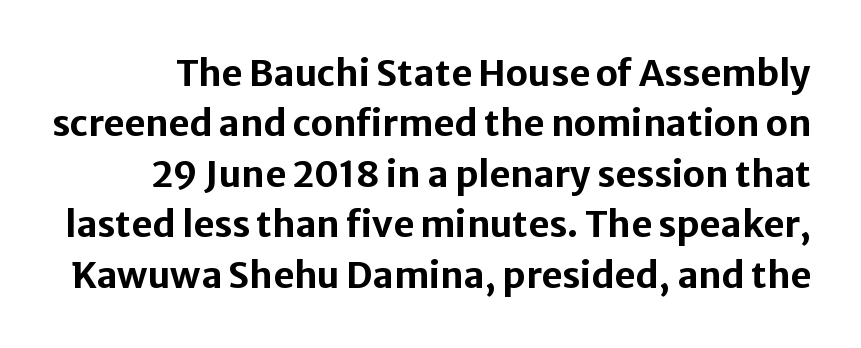
Standard letterfit; no display-style spreading of the glyphs. Type without underlining. The face used here is proportionally spaced, like ordinary book or web type. Do the letters lean? They stand straight.
